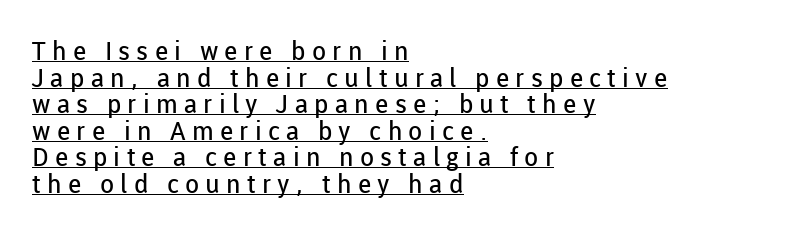
Q: Is the text bold? A: No.
Q: Is the text italic (slanted)? A: No, it is upright.
Q: Is the text underlined? A: Yes.
Q: How is the paragraph aligned? A: Left-aligned.
Q: Is the spacing between letters normal or unusually wide? A: Unusually wide.
Q: Is the spacing between lines tight, normal or loose? A: Tight.
